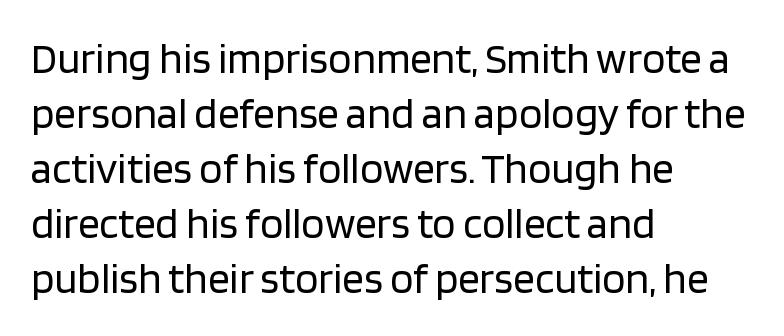
The rendering uses natural spacing where letterforms have individual widths. The baseline area is clear. This is sans-serif lettering, the kind often seen on screens and signage. Every character sits straight up, as roman type does.
